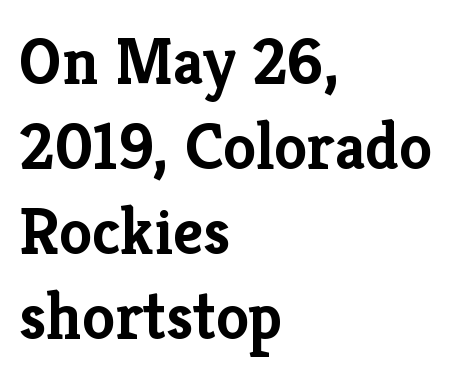
Q: Is the text bold? A: Yes.
Q: Is the text italic (slanted)? A: No, it is upright.
Q: Is the typeface a serif or a sans-serif typeface? A: Serif.
Q: Is the text underlined? A: No.
Q: How is the paragraph aligned? A: Left-aligned.
Q: Is the spacing between letters normal or unusually wide? A: Normal.
Q: Is the spacing between lines tight, normal or loose? A: Normal.
Q: Width (condensed, normal, or wide)? A: Normal.
Q: Stroke contrast? A: Low.
Q: x-height? A: Medium.
Q: Monospaced? A: No.
